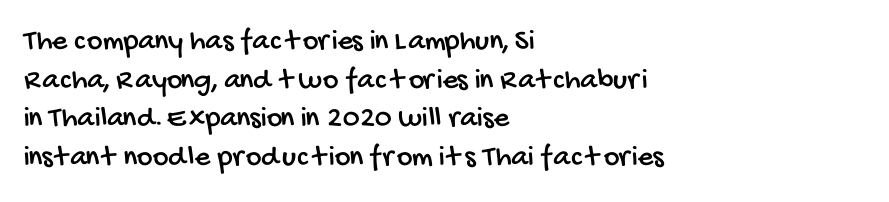
The image shows 30 px condensed sans-serif type; set left-aligned, normal line spacing (1.29x), normal letter spacing, not underlined; low stroke contrast and a large x-height.
